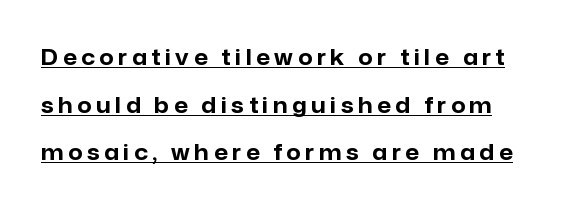
Q: Is the text bold? A: Yes.
Q: Is the text italic (slanted)? A: No, it is upright.
Q: Is the text underlined? A: Yes.
Q: How is the paragraph aligned? A: Left-aligned.
Q: Is the spacing between letters normal or unusually wide? A: Unusually wide.
Q: Is the spacing between lines tight, normal or loose? A: Loose.
